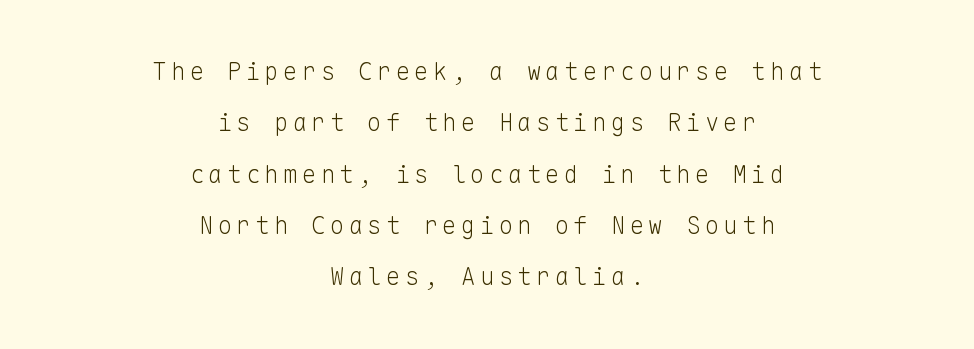
{"italic": "no", "bold": "no", "underline": "no", "align": "center", "line_spacing": "loose", "line_spacing_ratio": 2.14, "glyph_px": 24}
